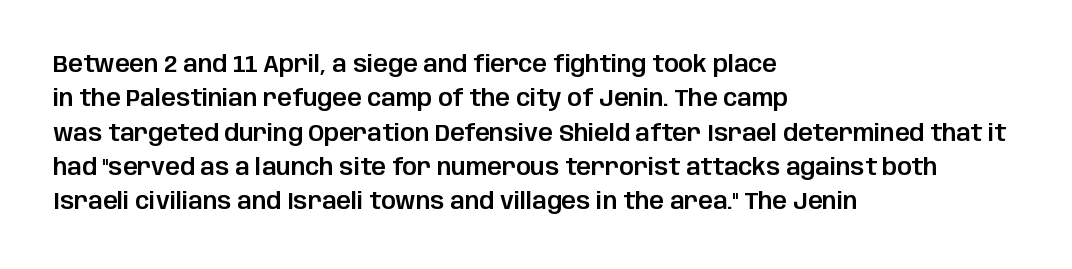
If you drew a ruler down the left edge, every line would touch it. Any mark beneath the type? The region is blank. Vertical spacing — default. It's the straight-up-and-down kind of type.
